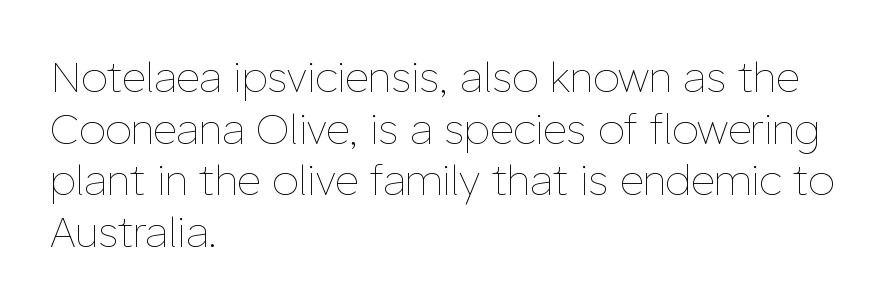
Unbolded letterforms with no extra heft. Does extra space separate the letters? No, they use regular spacing. The space directly below the letters is spotless. Proportional: the letters do not fall into vertical columns.
